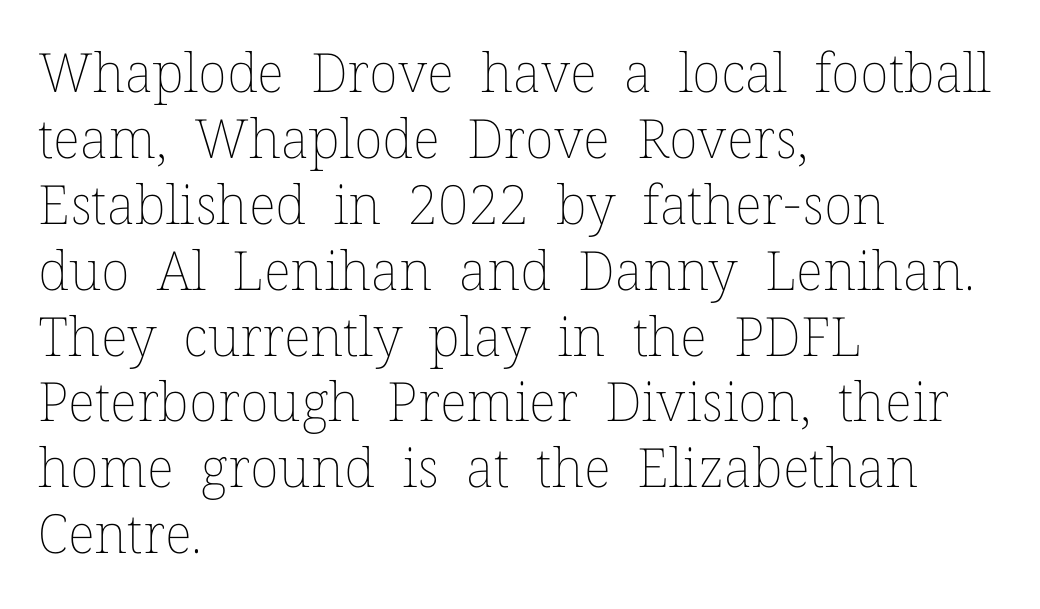
Q: Is the text bold? A: No.
Q: Is the text italic (slanted)? A: No, it is upright.
Q: Is the text underlined? A: No.
Q: How is the paragraph aligned? A: Left-aligned.
Q: Is the spacing between letters normal or unusually wide? A: Normal.
Q: Width (condensed, normal, or wide)? A: Normal.
Q: Stroke contrast? A: Low.
Q: x-height? A: Medium.
Q: Monospaced? A: No.
